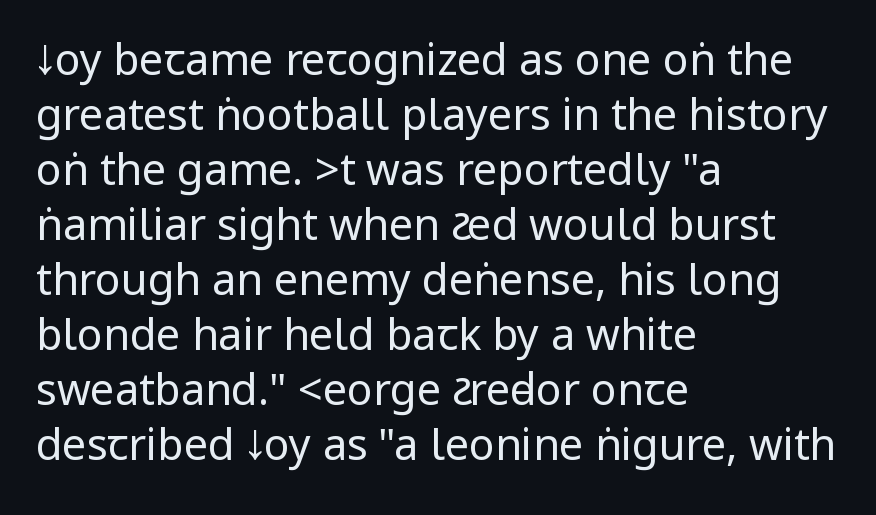
{"serif": "no", "italic": "no", "bold": "no", "weight": "regular", "width": "condensed", "stroke_contrast": "low", "underline": "no", "align": "left", "line_spacing": "normal", "line_spacing_ratio": 1.28, "letter_spacing": "normal", "letter_spacing_em": 0.0, "glyph_px": 43}
